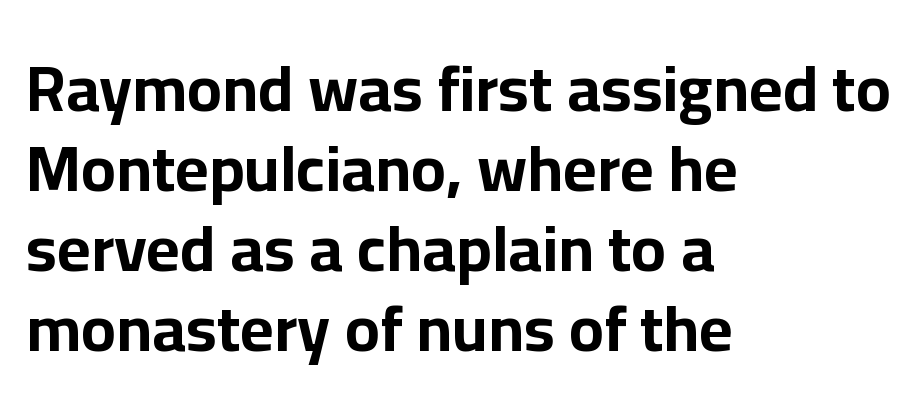
Q: Is the text bold? A: Yes.
Q: Is the text italic (slanted)? A: No, it is upright.
Q: Is the typeface a serif or a sans-serif typeface? A: Sans-serif.
Q: Is the text underlined? A: No.
Q: How is the paragraph aligned? A: Left-aligned.
Q: Is the spacing between letters normal or unusually wide? A: Normal.
Q: Width (condensed, normal, or wide)? A: Normal.
Q: Stroke contrast? A: Low.
Q: x-height? A: Medium.
Q: Monospaced? A: No.
